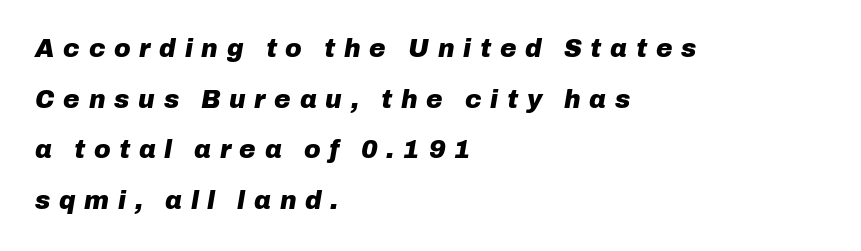
The image shows 25 px bold type, italic (leaning right); set left-aligned, loose line spacing (2.03x), unusually wide letter spacing (+0.35 em), not underlined.
